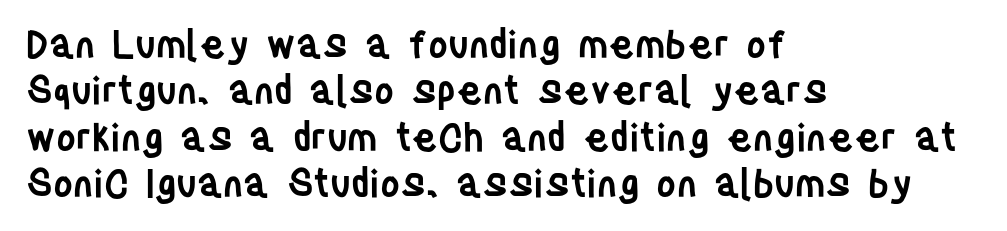
Q: Is the text bold? A: Semi-bold.
Q: Is the text italic (slanted)? A: No, it is upright.
Q: Is the typeface a serif or a sans-serif typeface? A: Sans-serif.
Q: Is the text underlined? A: No.
Q: How is the paragraph aligned? A: Left-aligned.
Q: Is the spacing between letters normal or unusually wide? A: Normal.
Q: Width (condensed, normal, or wide)? A: Condensed.
Q: Stroke contrast? A: Low.
Q: x-height? A: Large.
Q: Monospaced? A: No.
